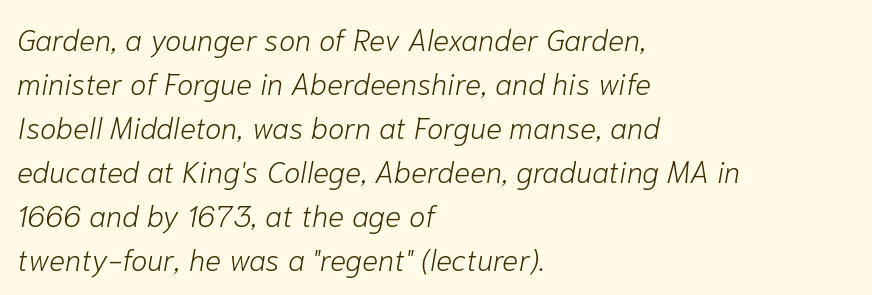
The glyphs look as if they've been sheared to an angle. Caption: face not bold, strokes unweighted. The face used here is proportionally spaced, like ordinary book or web type. Between one letter and the next there's only the usual sliver of space. The zone under the glyphs is completely vacant.
